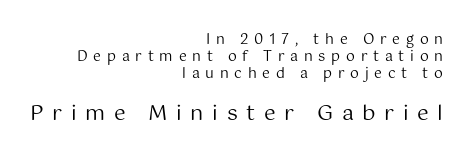
Compare the two chunks: the lower has the greater cap height. Decoration check: the copy has no underline. Inter-character spacing is expanded well beyond the font's built-in metrics. Nope, not italic — everything's standing straight. On a weight scale, this lands at 450 or below.
